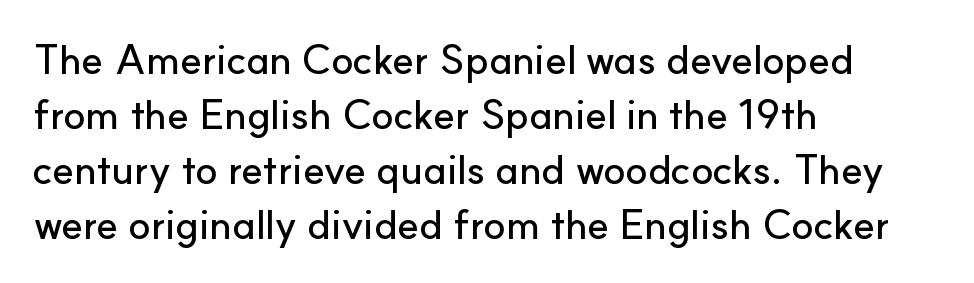
The image shows 41 px sans-serif type, upright; set left-aligned, normal line spacing (1.34x), normal letter spacing, not underlined; low stroke contrast and a small x-height.
